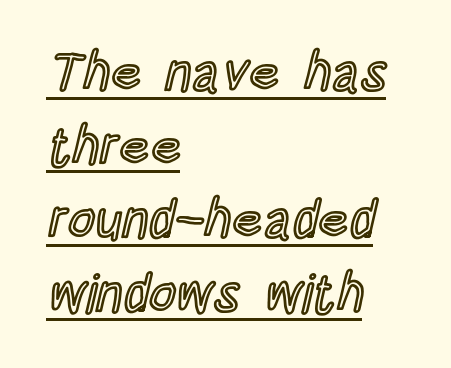
Teacher's note: observe the even left margin — that is flush-left alignment. Does a line run under the words? Yes, clearly. Caption: standard tracking, unaltered. Interline gaps are of average width in this sample.
